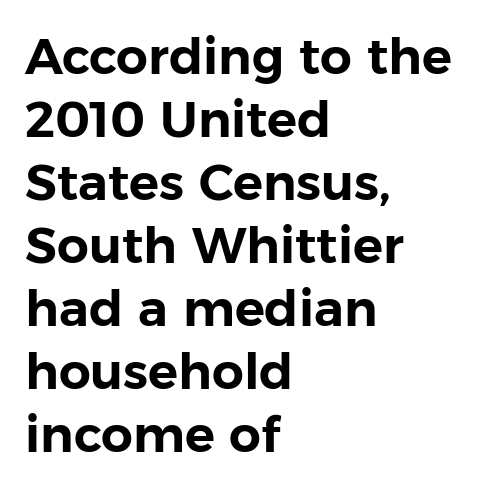
The image shows 50 px sans-serif type, upright; set left-aligned, normal line spacing (1.26x), normal letter spacing, not underlined; low stroke contrast and a medium x-height.
